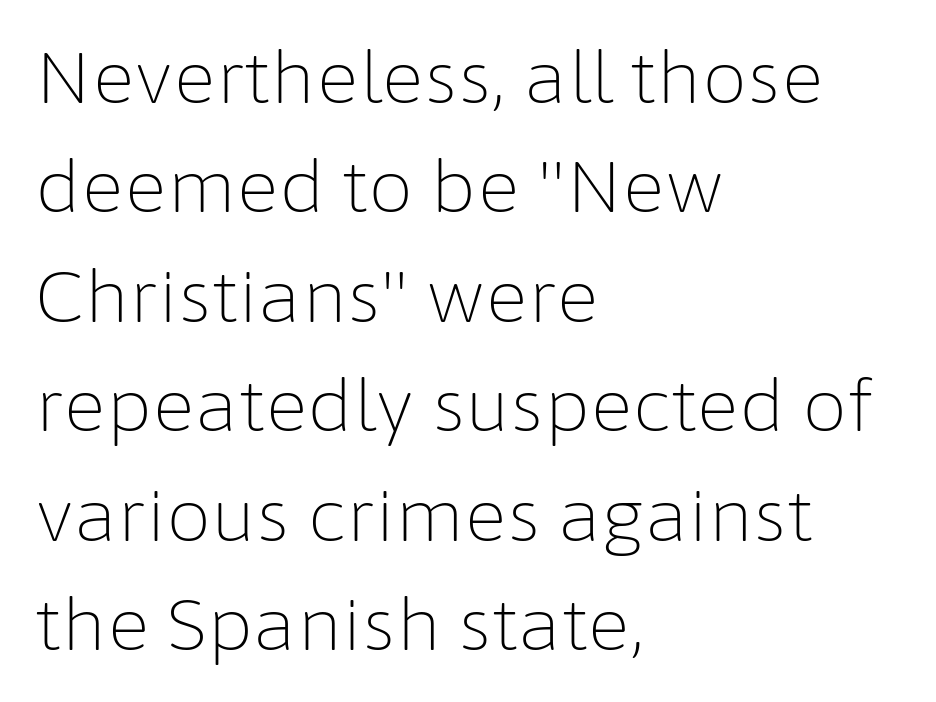
The image shows 72 px light sans-serif type, upright; set left-aligned, normal line spacing (1.52x), normal letter spacing, not underlined; low stroke contrast and a medium x-height.
